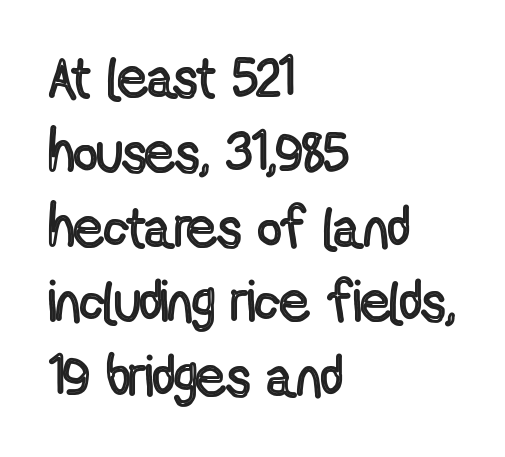
Proportional: the letters do not fall into vertical columns. Nothing unusual about the tracking: characters are spaced as the font intends. Horizontally, the lines are justified to the leading edge only. The block of text has a typical density, with ordinary space between rows. Underlining? Definitely not there. This is the regular roman posture of the typeface.
